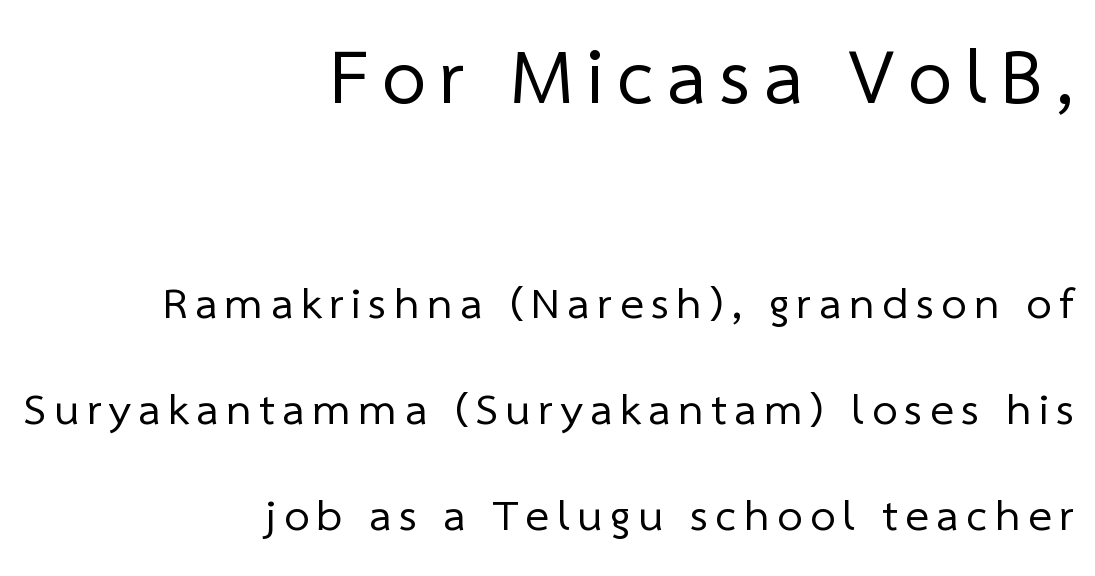
Q: Is the text bold? A: No.
Q: Is the typeface a serif or a sans-serif typeface? A: Sans-serif.
Q: Is the text underlined? A: No.
Q: How is the paragraph aligned? A: Right-aligned.
Q: Is the spacing between lines tight, normal or loose? A: Loose.
Q: Which block of text is set in a larger size, the first (top) or the second (bottom)? A: The first (top) one.
Q: Width (condensed, normal, or wide)? A: Normal.
Q: Stroke contrast? A: Low.
Q: x-height? A: Medium.
Q: Monospaced? A: No.
